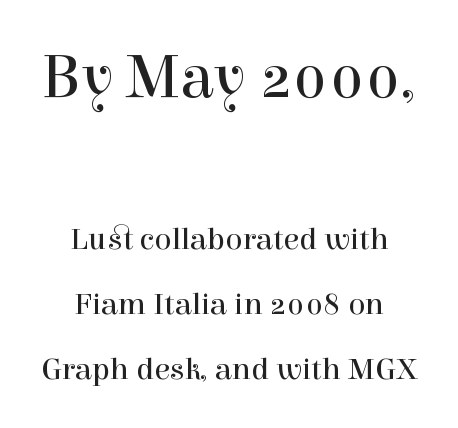
The horizontal fit of the characters is conventional and even. How would I describe the line gaps? Wide and relaxed. Each letter keeps its own natural width here, so spacing adapts to shape. The glyphs are unaccompanied by any horizontal stroke below them. Reading down the block, each line starts at a different indent, mirrored at its end. Stem width sits at or under what a default text font uses.
